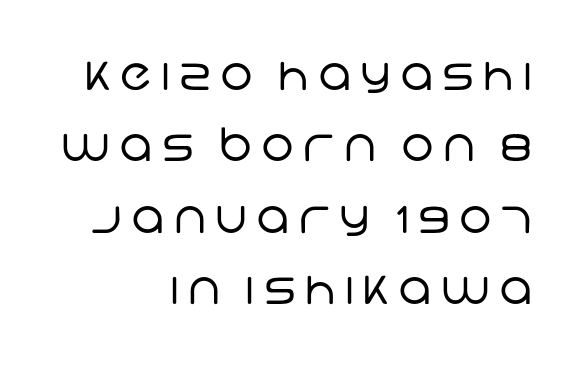
Alignment: flush right. This rendering employs a face without finishing strokes, i.e., a sans-serif. Stroke mass is kept to a normal reading level or below. Clear beneath every line of the passage. The letters advance in unequal steps, a hallmark of proportional type. Vertically, the passage feels balanced, rows spaced as you'd expect.
